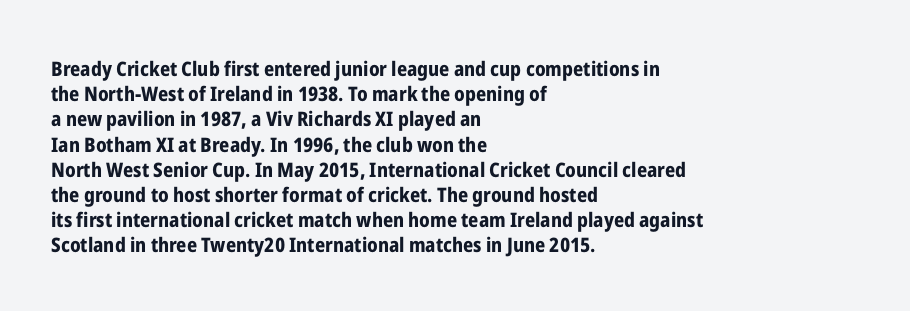
{"italic": "no", "bold": "yes", "underline": "no", "align": "left", "line_spacing": "normal", "line_spacing_ratio": 1.26, "letter_spacing": "normal", "letter_spacing_em": 0.0, "glyph_px": 20}
